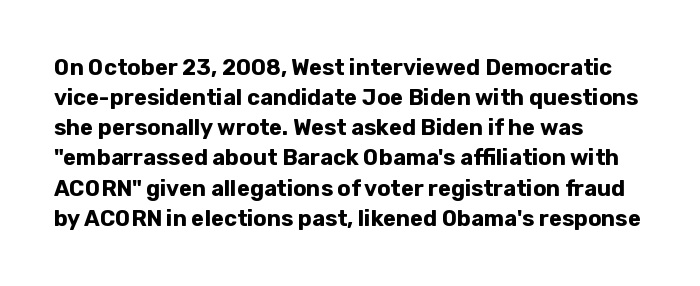
The image shows 22 px bold type, upright; set left-aligned, normal line spacing (1.37x), normal letter spacing, not underlined.
